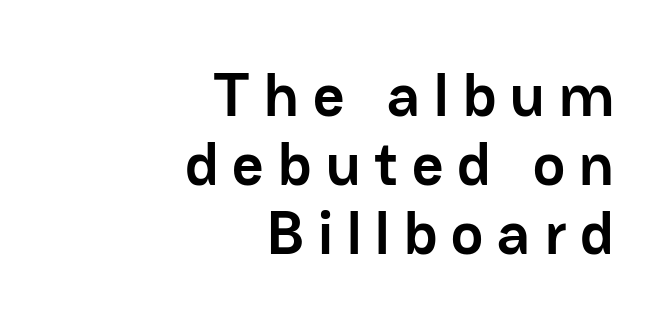
{"serif": "no", "italic": "no", "bold": "yes", "weight": "semibold", "width": "normal", "stroke_contrast": "low", "x_height": "medium", "monospaced": "no", "underline": "no", "align": "right", "line_spacing": "tight", "line_spacing_ratio": 1.13, "letter_spacing": "wide", "letter_spacing_em": 0.23, "glyph_px": 61}
